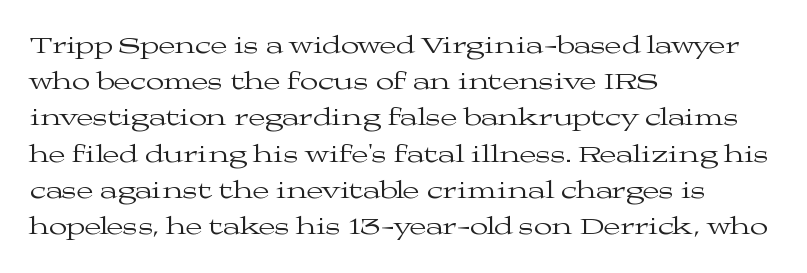
Q: Is the text bold? A: No.
Q: Is the text italic (slanted)? A: No, it is upright.
Q: Is the text underlined? A: No.
Q: How is the paragraph aligned? A: Left-aligned.
Q: Is the spacing between letters normal or unusually wide? A: Normal.
Q: Is the spacing between lines tight, normal or loose? A: Normal.
